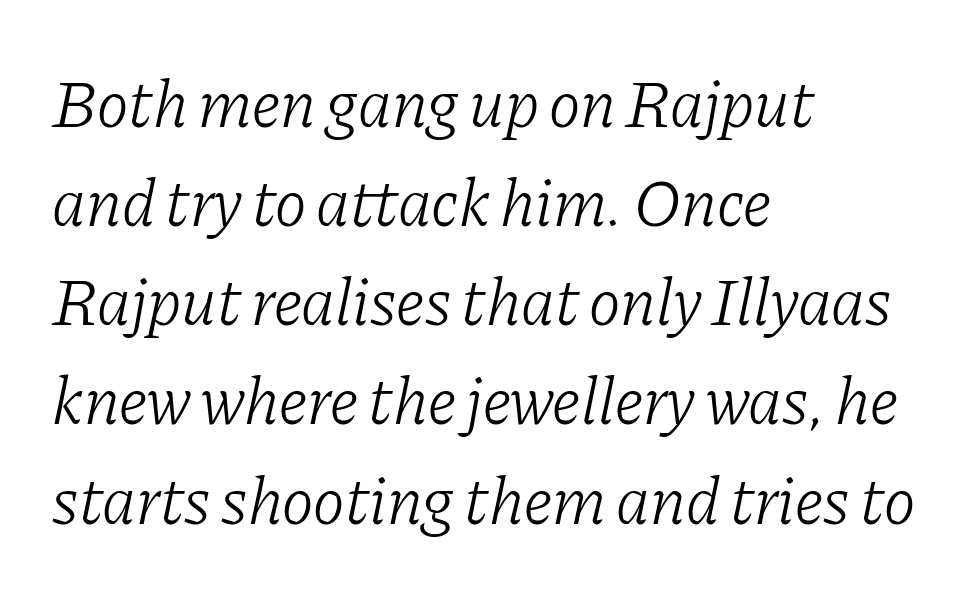
{"serif": "yes", "italic": "yes", "lean": "right", "slant_degrees": 11, "bold": "no", "weight": "light", "width": "normal", "stroke_contrast": "low", "x_height": "medium", "monospaced": "no", "underline": "no", "align": "left", "line_spacing": "normal", "line_spacing_ratio": 1.48, "letter_spacing": "normal", "letter_spacing_em": 0.0, "glyph_px": 67}
